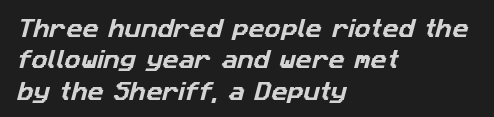
{"underline": "no", "align": "left", "line_spacing": "normal", "line_spacing_ratio": 1.57, "letter_spacing": "normal", "letter_spacing_em": 0.0, "glyph_px": 20}
